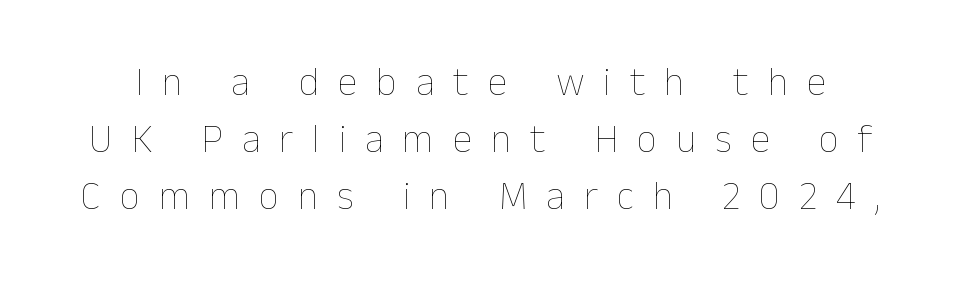
The image shows 40 px thin type, upright; set normal line spacing (1.42x), unusually wide letter spacing (+0.47 em), not underlined; low stroke contrast and a medium x-height.
